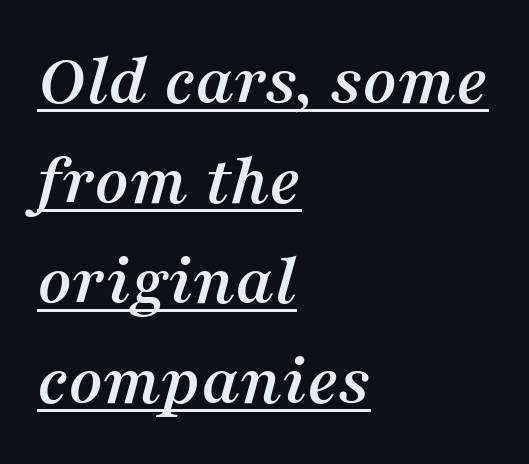
{"serif": "yes", "italic": "yes", "lean": "right", "slant_degrees": 16, "width": "normal", "stroke_contrast": "medium", "x_height": "medium", "monospaced": "no", "underline": "yes", "align": "left", "line_spacing": "normal", "line_spacing_ratio": 1.35, "letter_spacing": "normal", "letter_spacing_em": 0.0, "glyph_px": 74}
